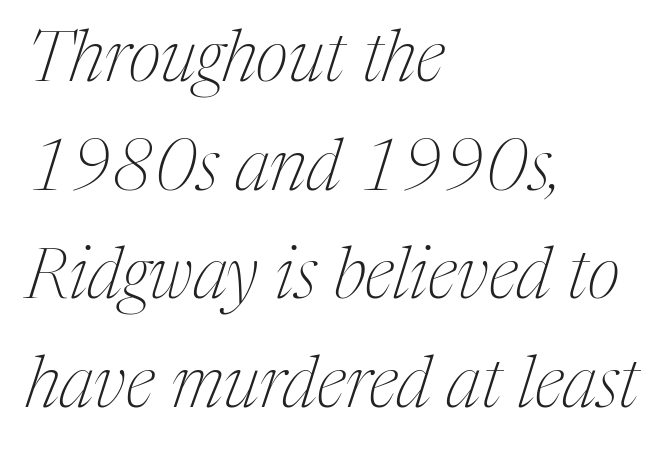
Here the glyphs are tracked normally, forming tight word shapes. The rag falls on the right side of this text block. The rendering uses a moderate line-height, typical for paragraphs. Every character sits at an angle, as italics do.
